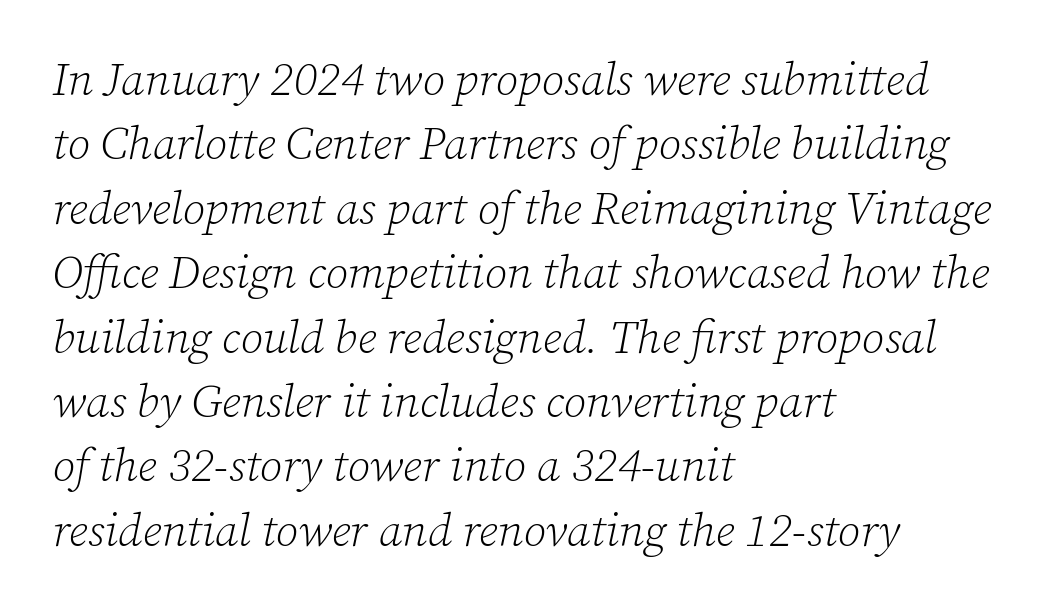
A clean baseline with only descenders dipping below it. The passage shown has conventional tracking throughout. Does the type have serifs? Yes, each stem ends in a small foot. Posture: slanted. Heft: none added — not bold.
